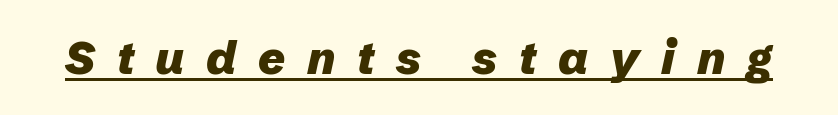
The image shows 46 px heavy type, italic (leaning right); set unusually wide letter spacing (+0.47 em), underlined; low stroke contrast and a medium x-height.
